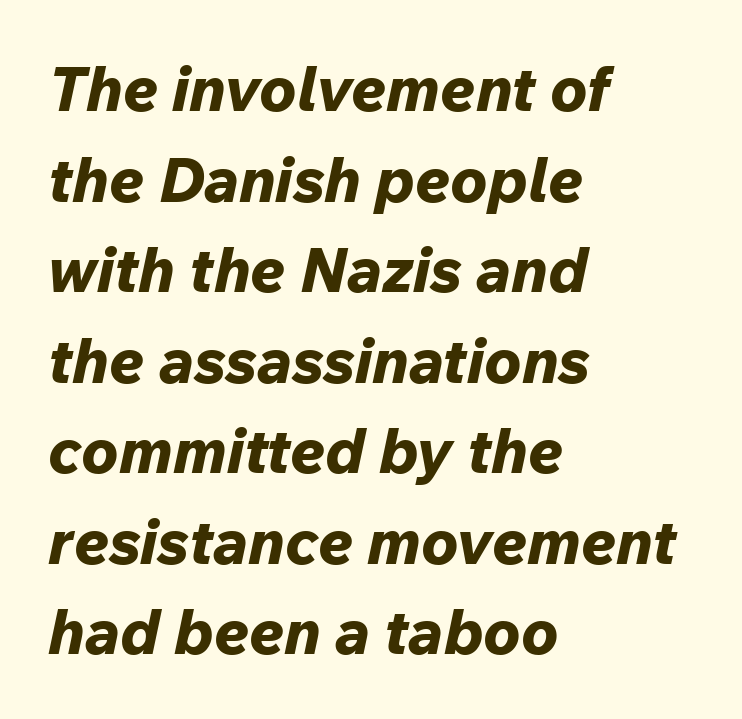
The image shows 62 px bold type, italic (leaning right); set left-aligned, normal line spacing (1.46x), normal letter spacing, not underlined; low stroke contrast and a medium x-height.
